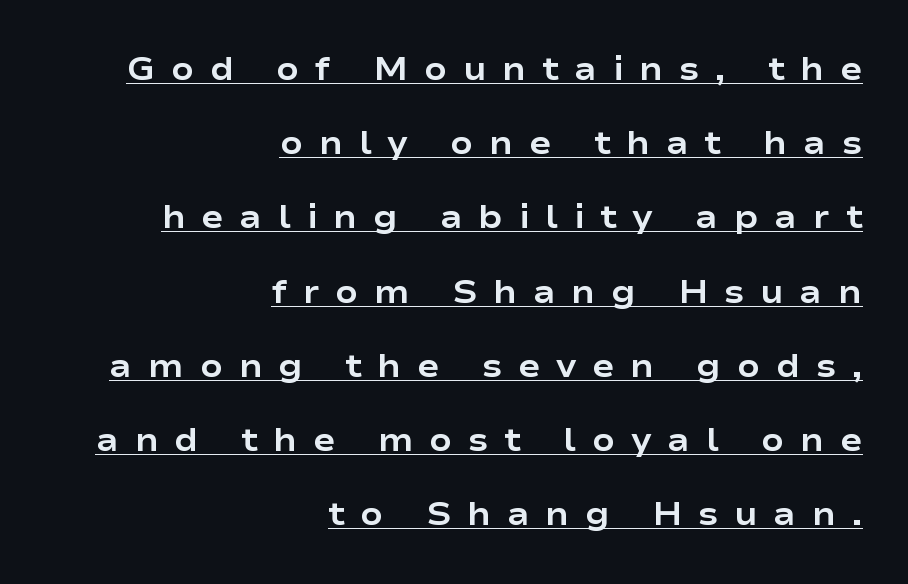
{"serif": "no", "italic": "no", "bold": "yes", "weight": "bold", "width": "wide", "stroke_contrast": "low", "x_height": "medium", "monospaced": "no", "underline": "yes", "align": "right", "line_spacing": "loose", "line_spacing_ratio": 2.25, "letter_spacing": "wide", "letter_spacing_em": 0.48, "glyph_px": 33}
